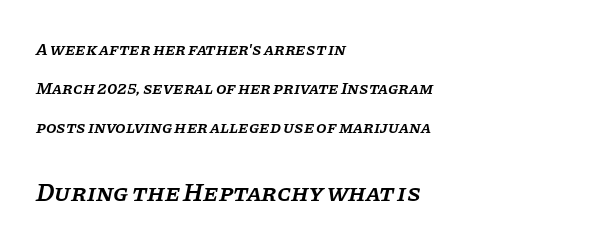
The image shows 25 px text type, italic (leaning right); set left-aligned, loose line spacing (2.3x), normal letter spacing, not underlined; the second (bottom) block is 1.47x larger.
